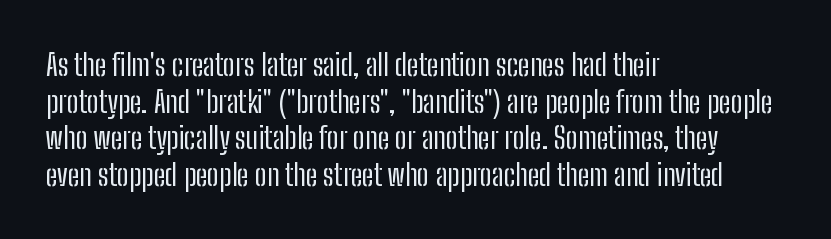
Q: Is the text bold? A: No.
Q: Is the text italic (slanted)? A: No, it is upright.
Q: Is the typeface a serif or a sans-serif typeface? A: Sans-serif.
Q: Is the text underlined? A: No.
Q: How is the paragraph aligned? A: Left-aligned.
Q: Is the spacing between letters normal or unusually wide? A: Normal.
Q: Width (condensed, normal, or wide)? A: Condensed.
Q: Stroke contrast? A: Low.
Q: x-height? A: Medium.
Q: Monospaced? A: No.
